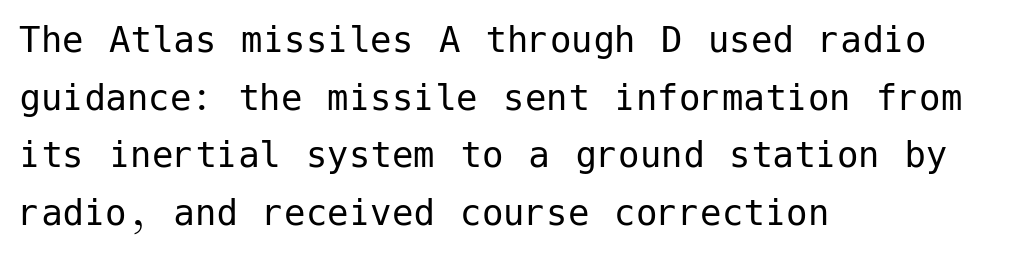
{"serif": "no", "italic": "no", "bold": "no", "weight": "regular", "width": "normal", "stroke_contrast": "low", "x_height": "medium", "underline": "no", "align": "left", "line_spacing": "normal", "line_spacing_ratio": 1.34, "letter_spacing": "normal", "letter_spacing_em": 0.0, "glyph_px": 43}
